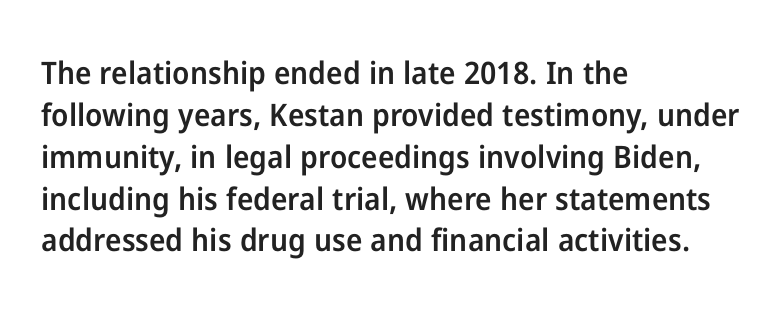
Ordinary non-slanted type is in use. Notice the strokes are somewhat thickened but not fully heavy: this is a semibold. A bare baseline throughout the passage. Is there much room between lines? A standard amount, neither cramped nor airy. Letterform terminals end flat and unadorned throughout the passage. These lines are set flush left with a ragged right edge.
